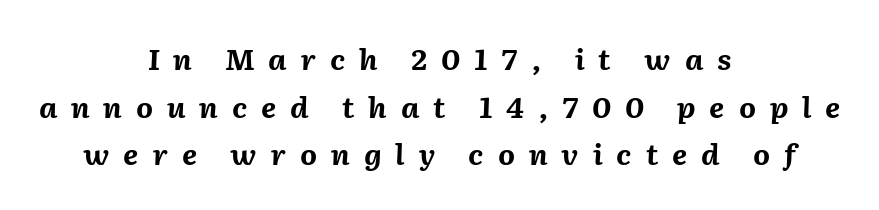
{"italic": "yes", "lean": "right", "slant_degrees": 2, "bold": "yes", "weight": "bold", "width": "normal", "stroke_contrast": "medium", "x_height": "medium", "monospaced": "no", "underline": "no", "align": "center", "line_spacing": "normal", "line_spacing_ratio": 1.64, "letter_spacing": "wide", "letter_spacing_em": 0.48, "glyph_px": 29}
